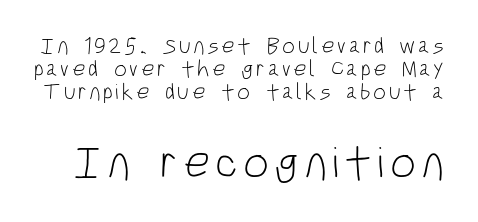
The image shows 46 px light, condensed sans-serif type, upright; set tight line spacing (1.01x), not underlined; the second (bottom) block is 2.0x larger; low stroke contrast and a large x-height.
